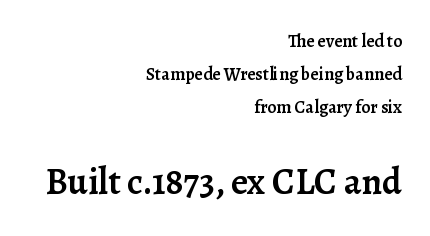
The lettering holds an erect, upright posture throughout. Character widths vary here, with narrow letters taking less room than wide ones. Tracking value appears to be zero — textbook default spacing. Each line ends at the same right margin while the left side varies. Just letters on the line, the space beneath them empty. Font category for this specimen: serif.
